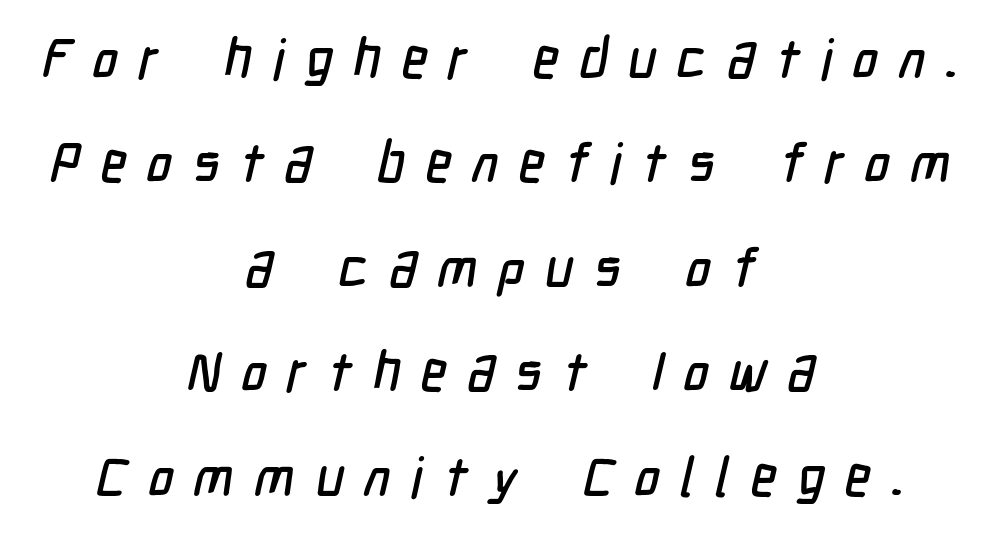
Q: Is the typeface a serif or a sans-serif typeface? A: Sans-serif.
Q: Is the text underlined? A: No.
Q: How is the paragraph aligned? A: Centered.
Q: Is the spacing between letters normal or unusually wide? A: Unusually wide.
Q: Is the spacing between lines tight, normal or loose? A: Loose.
Q: Width (condensed, normal, or wide)? A: Condensed.
Q: Stroke contrast? A: Low.
Q: x-height? A: Medium.
Q: Monospaced? A: No.
